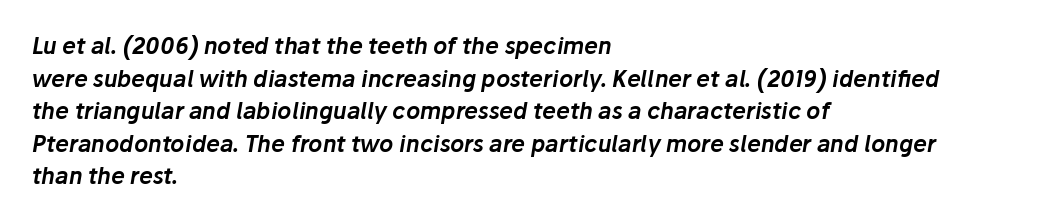
Q: Is the text italic (slanted)? A: Yes, it leans right by about 10 degrees.
Q: Is the text underlined? A: No.
Q: How is the paragraph aligned? A: Left-aligned.
Q: Is the spacing between letters normal or unusually wide? A: Normal.
Q: Is the spacing between lines tight, normal or loose? A: Normal.
